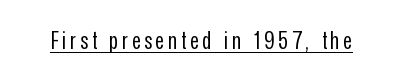
{"italic": "no", "bold": "no", "underline": "yes", "glyph_px": 25}
